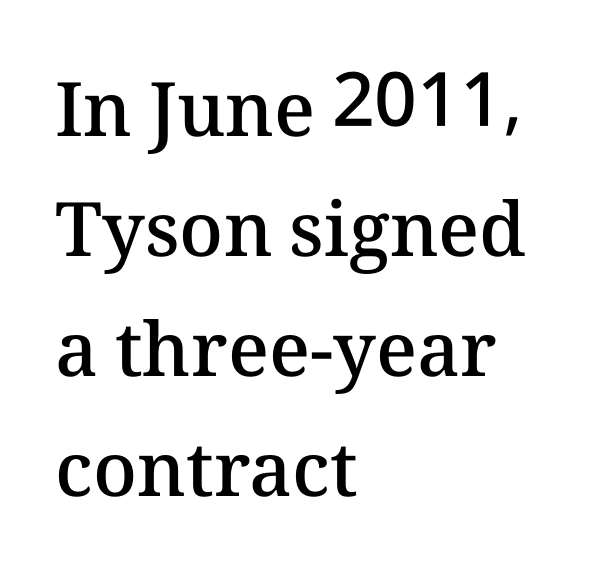
{"italic": "no", "bold": "semi", "weight": "semibold", "width": "normal", "stroke_contrast": "medium", "x_height": "medium", "monospaced": "no", "underline": "no", "align": "left", "line_spacing": "normal", "line_spacing_ratio": 1.6, "letter_spacing": "normal", "letter_spacing_em": 0.0, "glyph_px": 75}
